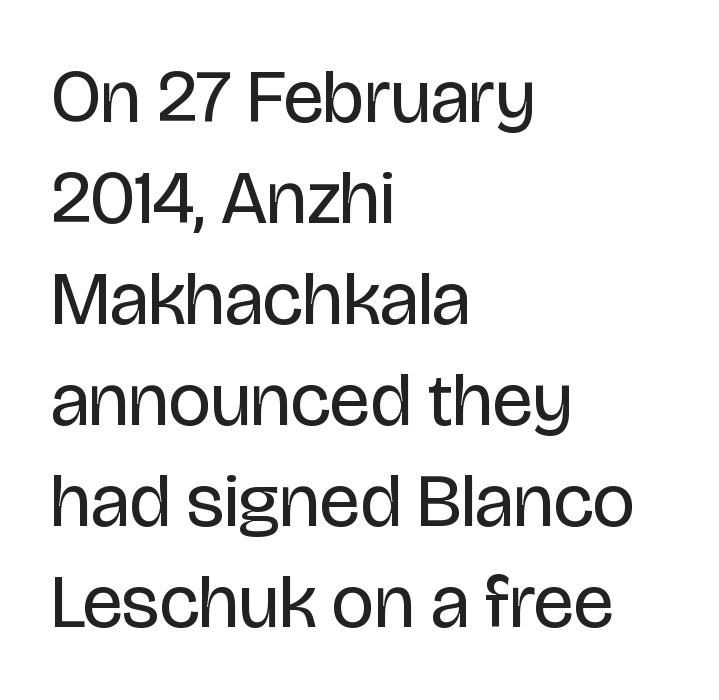
{"serif": "no", "italic": "no", "bold": "no", "weight": "regular", "width": "condensed", "stroke_contrast": "low", "x_height": "large", "monospaced": "no", "underline": "no", "align": "left", "line_spacing": "normal", "line_spacing_ratio": 1.33, "letter_spacing": "normal", "letter_spacing_em": 0.0, "glyph_px": 76}
